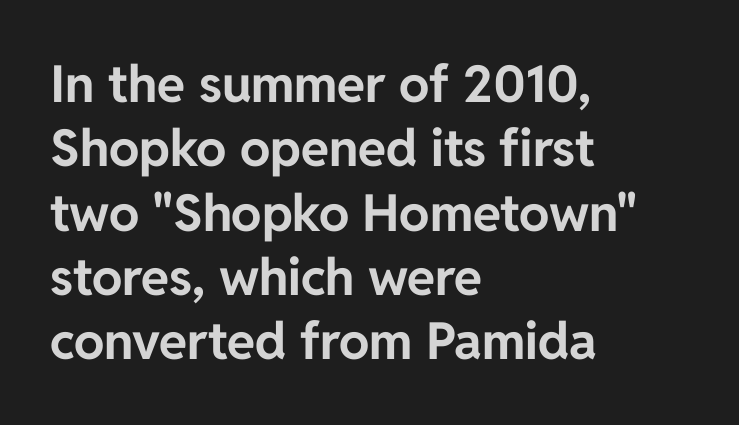
The passage shown is typeset with a sans-serif family. Is the letter spacing exaggerated? No — it looks like the ordinary default. The lines sit at an ordinary, default distance from one another. The face used here has the dense, thick strokes of a bold. Do the characters align in a grid? No, the font is proportional.
